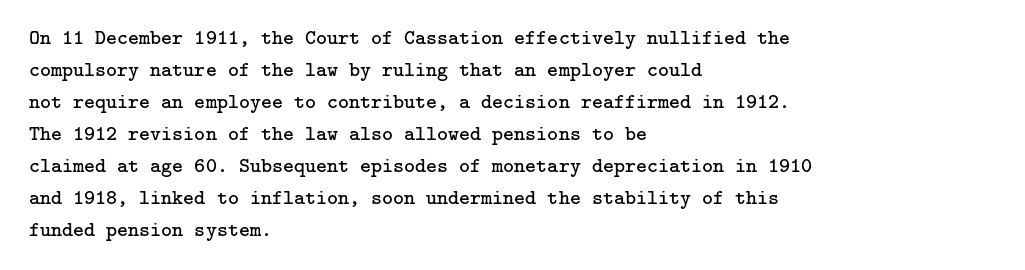
{"italic": "no", "bold": "no", "underline": "no", "align": "left", "line_spacing": "normal", "line_spacing_ratio": 1.52, "letter_spacing": "normal", "letter_spacing_em": 0.0, "glyph_px": 21}
